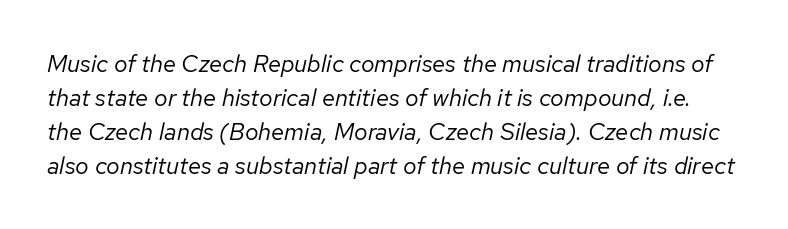
Has an underline been added? It has not. You can tell it's italic because the verticals aren't actually vertical. Is this a heavy cut? Hardly; it is regular or lighter. Tracking here is standard; glyphs follow each other at the usual distance. A typesetter would call this leading conventional body-copy spacing.
